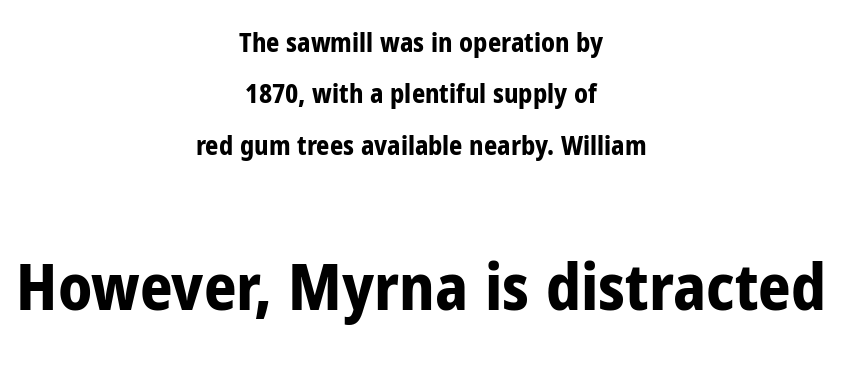
Characters follow at the spacing the type designer built in. A centered setting, common on invitations and titles, is used for this passage. The rendering uses natural spacing where letterforms have individual widths. Small over large — that's the arrangement of the two blocks here. The specimen omits any rule beneath the text block's lines. The face used here has the dense, thick strokes of a bold.
